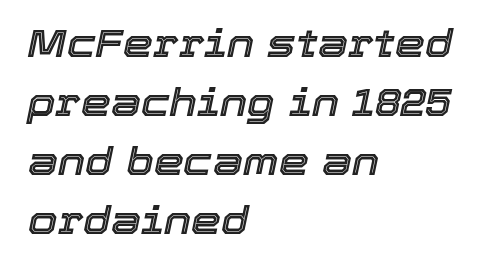
The image shows 38 px text type, italic (leaning right); set left-aligned, normal line spacing (1.55x), normal letter spacing, not underlined; a medium x-height.
